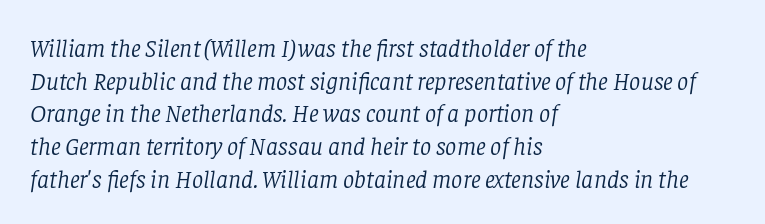
Underline: absent. The space between consecutive lines is moderate. Letters have the restrained weight of plain body copy at most. This sample is left-justified, so line endings fall wherever the words run out.
